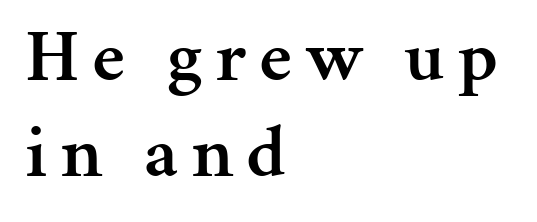
{"serif": "yes", "italic": "no", "bold": "semi", "weight": "semibold", "width": "normal", "stroke_contrast": "medium", "x_height": "medium", "monospaced": "no", "underline": "no", "align": "left", "line_spacing": "normal", "line_spacing_ratio": 1.28, "glyph_px": 75}
